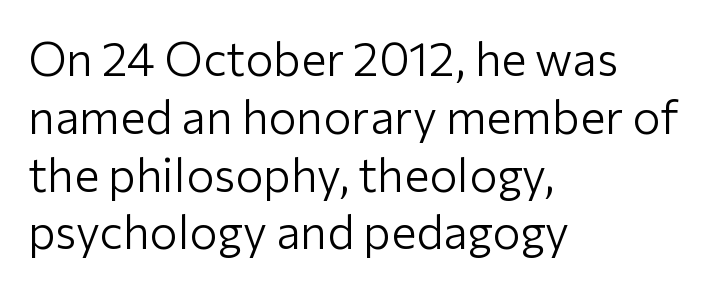
{"serif": "no", "italic": "no", "bold": "no", "weight": "light", "width": "normal", "stroke_contrast": "low", "x_height": "medium", "monospaced": "no", "underline": "no", "align": "left", "line_spacing_ratio": 1.23, "letter_spacing": "normal", "letter_spacing_em": 0.0, "glyph_px": 47}
